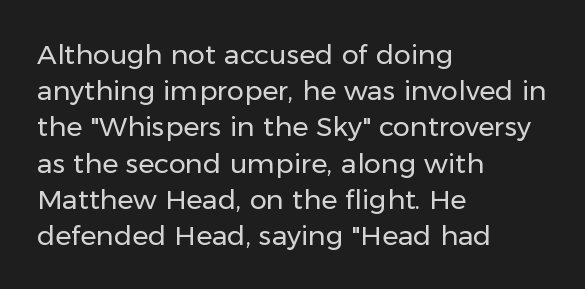
{"italic": "no", "bold": "no", "underline": "no", "align": "left", "line_spacing": "normal", "line_spacing_ratio": 1.34, "letter_spacing": "normal", "letter_spacing_em": 0.0, "glyph_px": 27}
